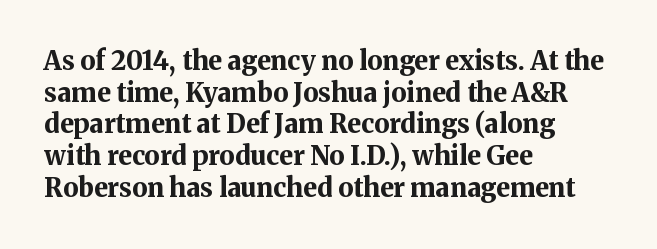
{"italic": "no", "bold": "yes", "underline": "no", "align": "left", "line_spacing_ratio": 1.22, "letter_spacing": "normal", "letter_spacing_em": 0.0, "glyph_px": 26}
